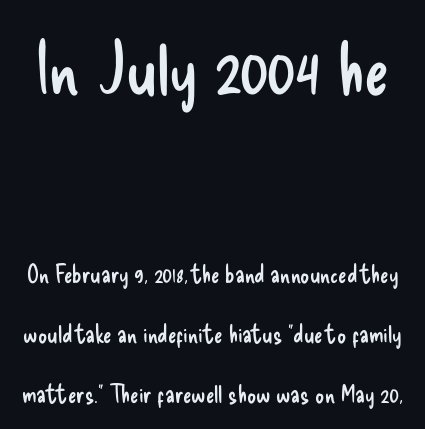
{"serif": "no", "italic": "no", "bold": "no", "weight": "regular", "width": "condensed", "stroke_contrast": "low", "x_height": "small", "monospaced": "no", "underline": "no", "line_spacing": "loose", "line_spacing_ratio": 2.4, "letter_spacing": "normal", "letter_spacing_em": 0.0, "larger_block": "first", "size_ratio": 2.96, "glyph_px": 74}
